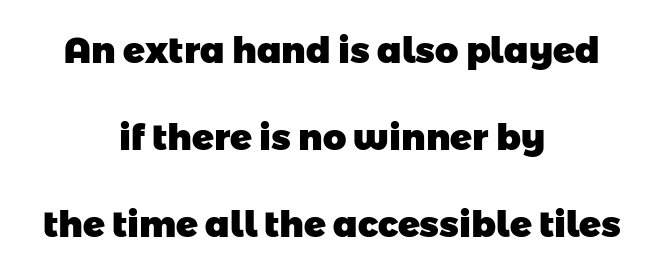
Q: Is the text bold? A: Yes.
Q: Is the typeface a serif or a sans-serif typeface? A: Sans-serif.
Q: Is the text underlined? A: No.
Q: How is the paragraph aligned? A: Centered.
Q: Is the spacing between letters normal or unusually wide? A: Normal.
Q: Is the spacing between lines tight, normal or loose? A: Loose.
Q: Width (condensed, normal, or wide)? A: Normal.
Q: Stroke contrast? A: Low.
Q: x-height? A: Medium.
Q: Monospaced? A: No.
